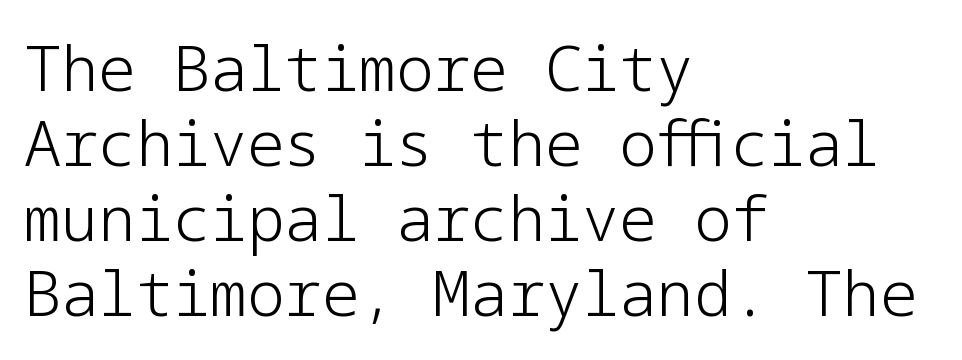
{"serif": "no", "italic": "no", "bold": "no", "weight": "light", "width": "normal", "stroke_contrast": "low", "x_height": "medium", "underline": "no", "align": "left", "line_spacing_ratio": 1.21, "letter_spacing": "normal", "letter_spacing_em": 0.0, "glyph_px": 62}
